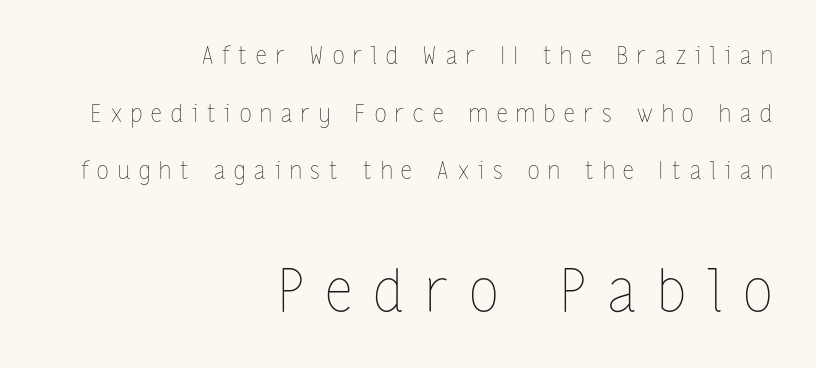
{"italic": "no", "bold": "no", "weight": "thin", "width": "condensed", "stroke_contrast": "low", "x_height": "medium", "monospaced": "no", "underline": "no", "align": "right", "line_spacing": "loose", "line_spacing_ratio": 2.4, "letter_spacing": "wide", "letter_spacing_em": 0.38, "larger_block": "second", "size_ratio": 2.46, "glyph_px": 59}
